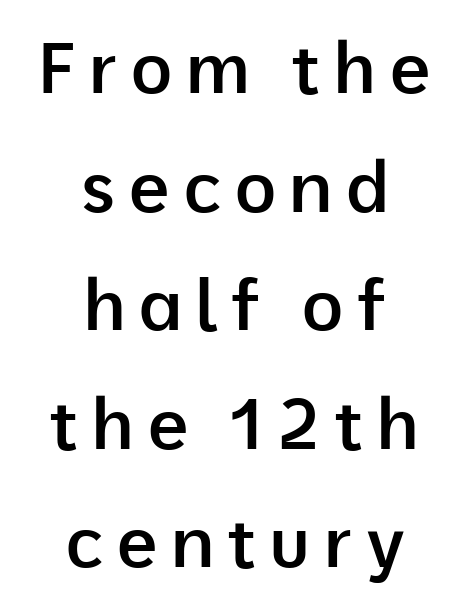
{"serif": "no", "italic": "no", "bold": "semi", "weight": "semibold", "width": "normal", "stroke_contrast": "low", "x_height": "medium", "monospaced": "no", "underline": "no", "align": "center", "line_spacing": "normal", "line_spacing_ratio": 1.67, "glyph_px": 71}
